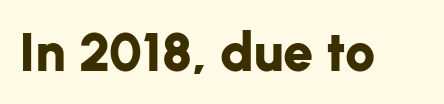
Stroke terminals: plain, sans-serif. Designer's note — italics off, roman on. Each letter keeps its own natural width here, so spacing adapts to shape. No word sits above an underline.
